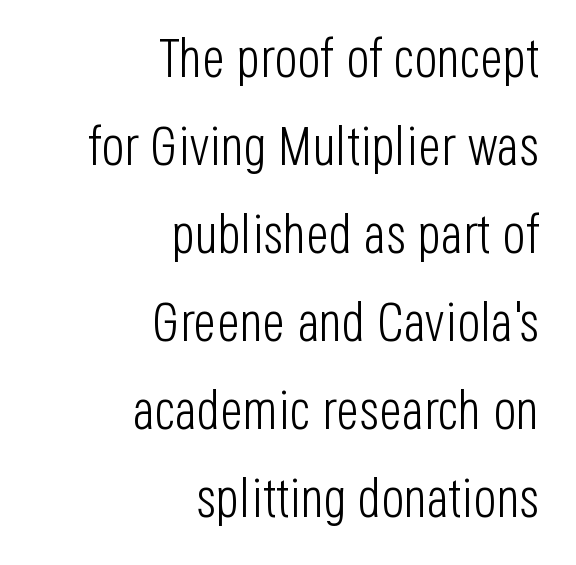
The face used here is a sans, in the tradition of grotesques and geometrics. When letters stand straight like this, we call the style roman or upright. On a weight scale, this lands at 450 or below. What's the leading like? Ordinary, nothing unusual.
